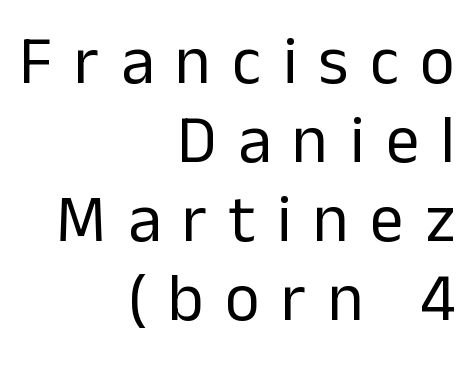
The image shows 67 px regular-weight sans-serif type, upright; set right-aligned, line spacing 1.18x, unusually wide letter spacing (+0.32 em), not underlined; low stroke contrast and a medium x-height.
